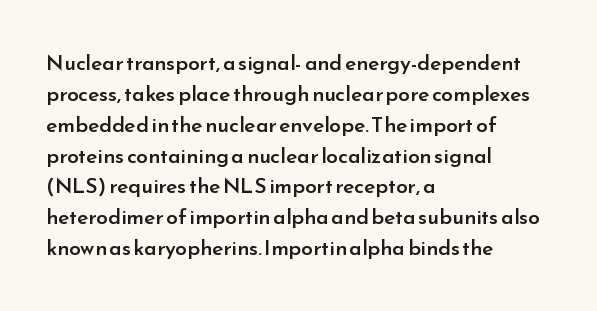
{"italic": "no", "bold": "semi", "underline": "no", "align": "left", "line_spacing": "normal", "line_spacing_ratio": 1.47, "letter_spacing": "normal", "letter_spacing_em": 0.0, "glyph_px": 21}
